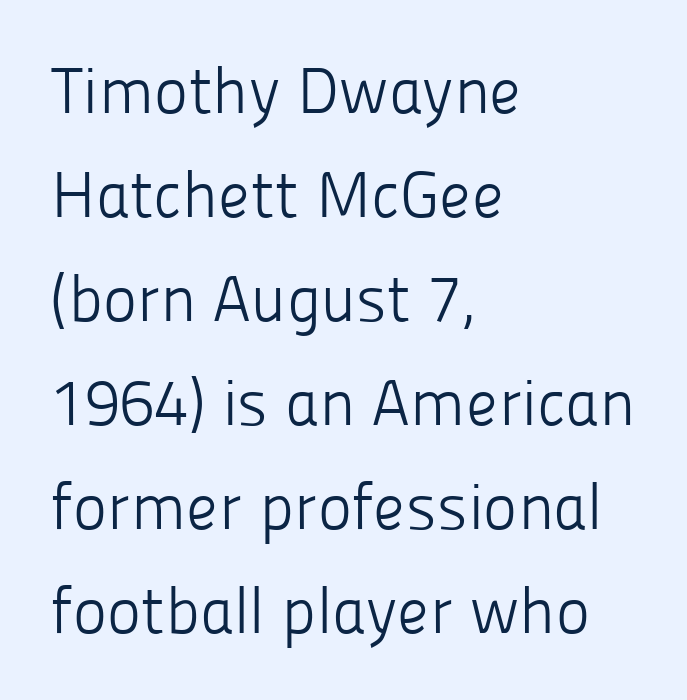
{"serif": "no", "italic": "no", "bold": "no", "weight": "light", "width": "normal", "stroke_contrast": "low", "x_height": "medium", "monospaced": "no", "underline": "no", "align": "left", "line_spacing": "normal", "line_spacing_ratio": 1.6, "letter_spacing": "normal", "letter_spacing_em": 0.0, "glyph_px": 65}
